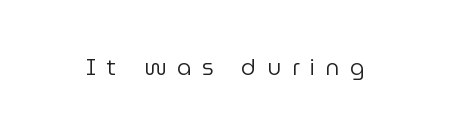
Q: Is the text bold? A: No.
Q: Is the text italic (slanted)? A: No, it is upright.
Q: Is the text underlined? A: No.
Q: Is the spacing between letters normal or unusually wide? A: Unusually wide.
